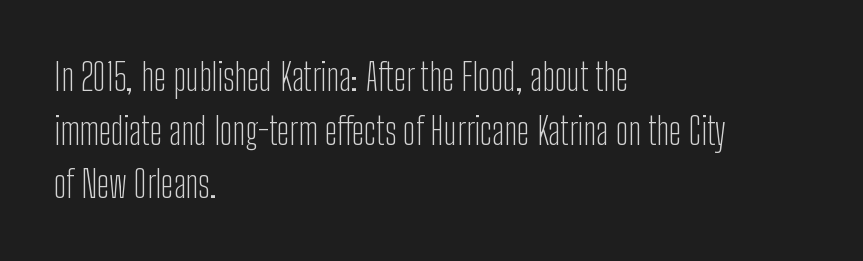
{"serif": "no", "italic": "no", "bold": "no", "weight": "light", "width": "condensed", "stroke_contrast": "low", "x_height": "medium", "monospaced": "no", "underline": "no", "align": "left", "line_spacing": "normal", "line_spacing_ratio": 1.45, "letter_spacing": "normal", "letter_spacing_em": 0.0, "glyph_px": 37}
